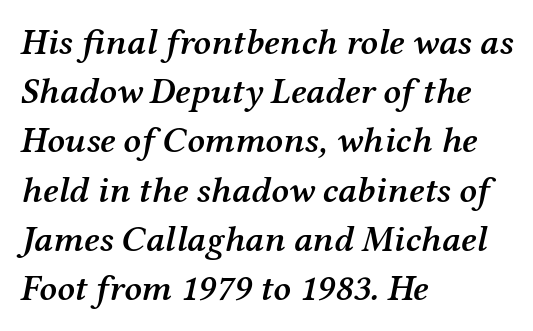
These lines sit exactly where default settings would place them. The typesetter chose a ragged-right arrangement here. Inter-character spacing is left at the font's built-in metrics. Serifs: yes, visible at the terminals of the letterforms. On the weight axis this lands at semibold, roughly 600.
